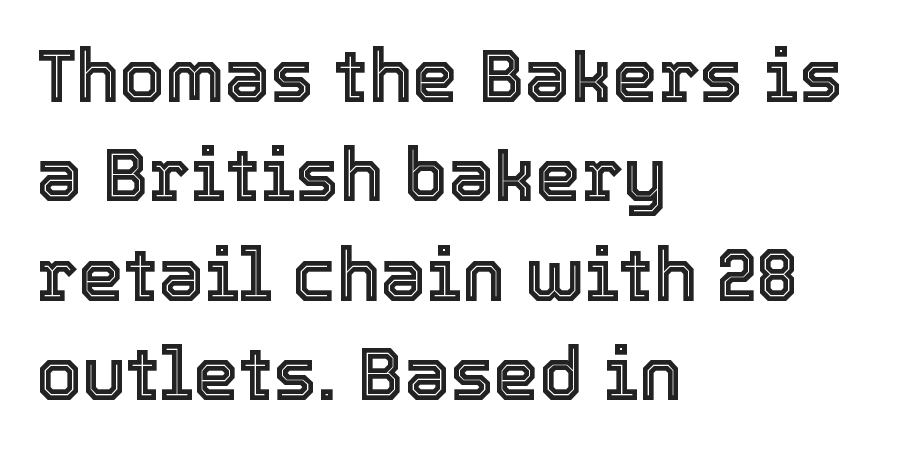
{"italic": "no", "width": "normal", "x_height": "medium", "monospaced": "no", "underline": "no", "align": "left", "line_spacing": "normal", "line_spacing_ratio": 1.36, "letter_spacing": "normal", "letter_spacing_em": 0.0, "glyph_px": 73}
